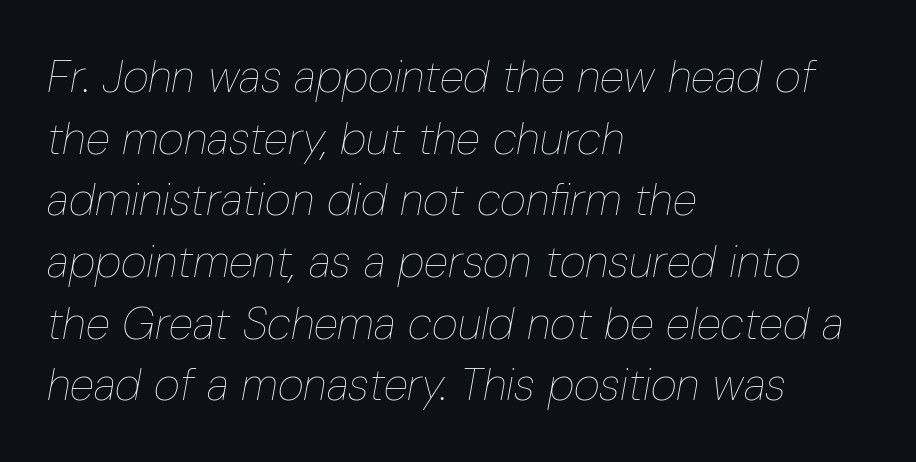
Spacing between characters is what you'd get straight out of the box. Caption: multi-line text, flush left, ragged right. The passage shown is not underscored anywhere. Reading down the column, the eye jumps a familiar distance to each next line.
